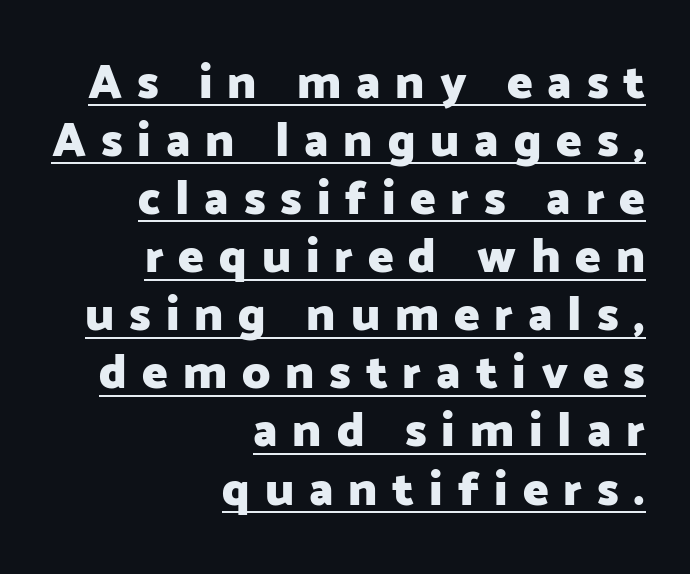
Short note: letters widely spaced. No italicization has been applied; the sample stays upright. Weight check: bold — yes, fully. The sample's only ornament is a line tracing under the words. Proportional: the letters do not fall into vertical columns.
